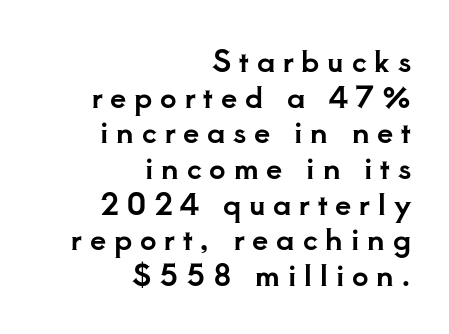
Students, note that the glyphs here are deliberately spaced far apart. The letters stand upright; this is a roman face. Each line ends at the same right margin while the left side varies. A typesetter would call this proportional, since set widths differ per character.
